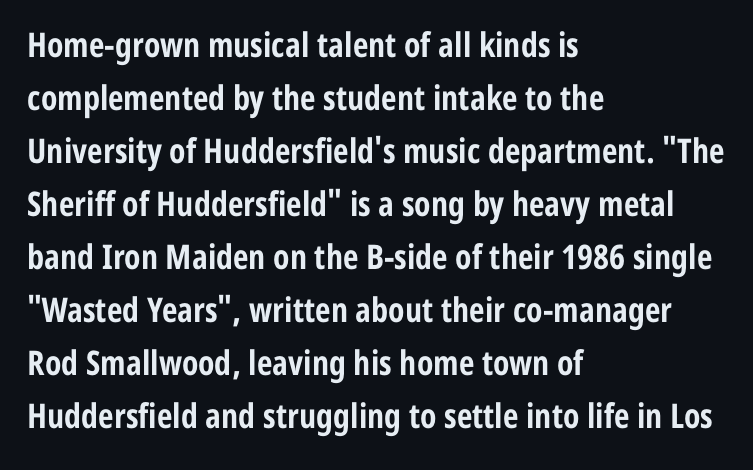
The image shows 34 px bold, condensed sans-serif type, upright; set left-aligned, normal line spacing (1.56x), normal letter spacing, not underlined; low stroke contrast and a medium x-height.
